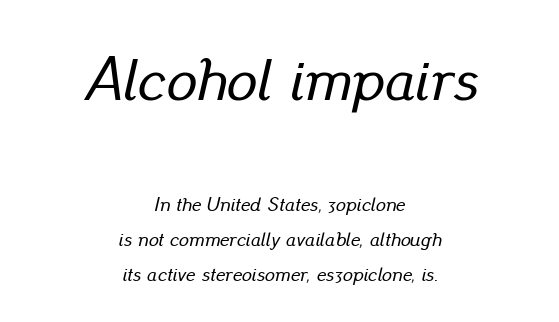
{"italic": "yes", "lean": "right", "slant_degrees": 13, "width": "normal", "stroke_contrast": "low", "x_height": "small", "monospaced": "no", "underline": "no", "align": "center", "line_spacing_ratio": 1.73, "letter_spacing": "normal", "letter_spacing_em": 0.0, "larger_block": "first", "size_ratio": 3.05, "glyph_px": 61}
